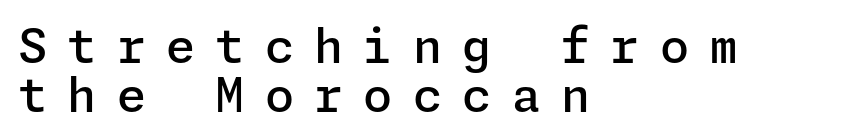
The image shows 47 px semibold sans-serif type, upright; set left-aligned, tight line spacing (1.04x), unusually wide letter spacing (+0.43 em), not underlined; low stroke contrast and a medium x-height.
